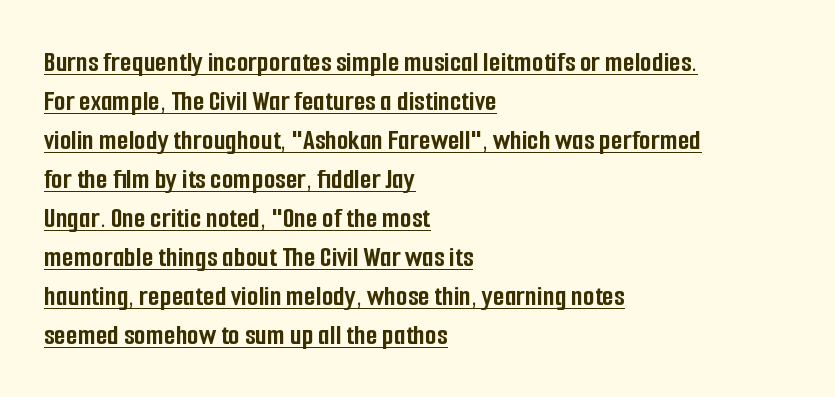
Q: Is the text bold? A: Yes.
Q: Is the text italic (slanted)? A: No, it is upright.
Q: Is the typeface a serif or a sans-serif typeface? A: Sans-serif.
Q: Is the text underlined? A: Yes.
Q: How is the paragraph aligned? A: Left-aligned.
Q: Is the spacing between letters normal or unusually wide? A: Normal.
Q: Is the spacing between lines tight, normal or loose? A: Normal.
Q: Width (condensed, normal, or wide)? A: Condensed.
Q: Stroke contrast? A: Low.
Q: x-height? A: Medium.
Q: Monospaced? A: No.
